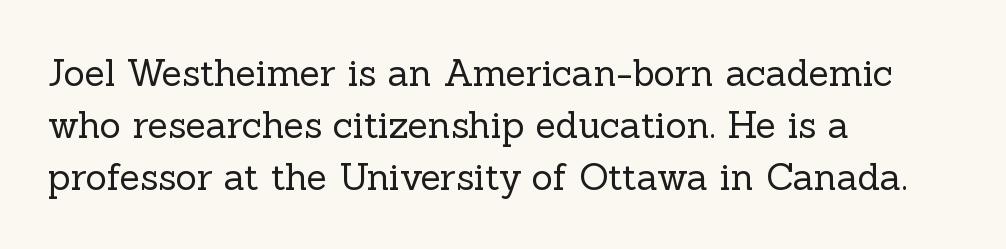
Unmarked baselines from the first word to the last. Weight: in the light-to-regular range. Reading down the column, the eye jumps a familiar distance to each next line. Visually the block forms a straight wall on the left and a jagged coastline on the right. Note the varied advance widths — an 'i' is clearly narrower than an 'm'. Each word holds together tightly as a unit, with standard inter-letter gaps.
